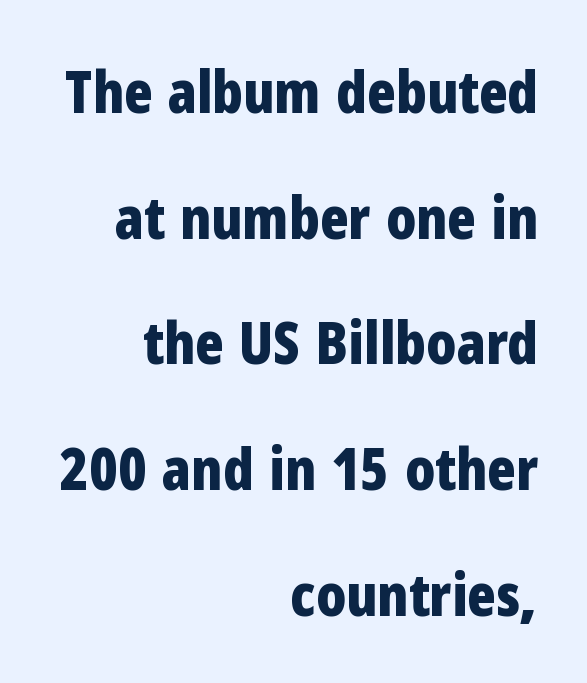
The image shows 59 px bold, condensed sans-serif type, upright; set right-aligned, loose line spacing (2.13x), normal letter spacing, not underlined; low stroke contrast and a medium x-height.
